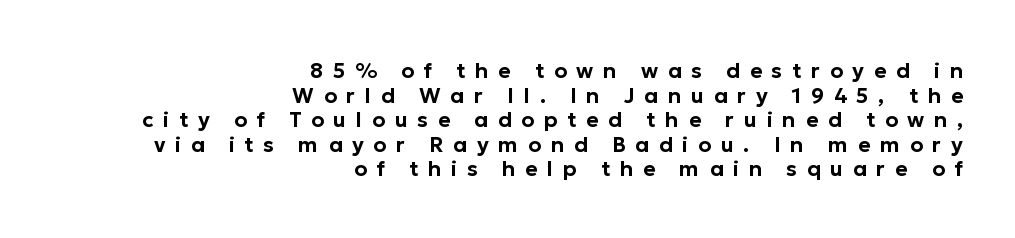
Line ends are locked; line starts wander. Type without underlining. This rendering widens character spacing well past its baseline value. You can tell it's not italic because the verticals are truly vertical.
